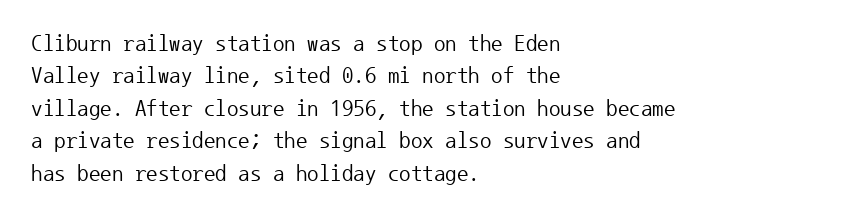
Q: Is the text bold? A: No.
Q: Is the text italic (slanted)? A: No, it is upright.
Q: Is the text underlined? A: No.
Q: How is the paragraph aligned? A: Left-aligned.
Q: Is the spacing between letters normal or unusually wide? A: Normal.
Q: Is the spacing between lines tight, normal or loose? A: Normal.
